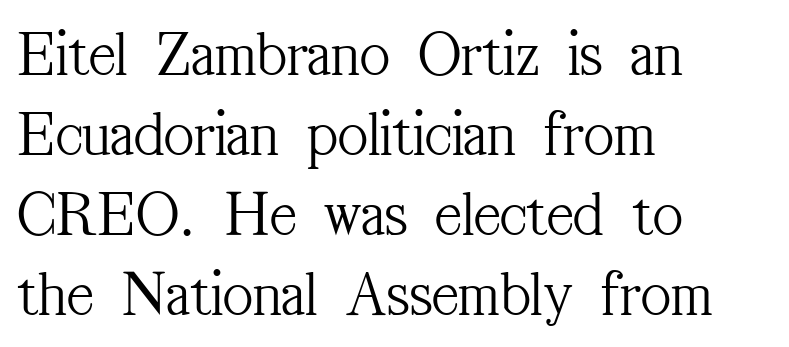
The image shows 65 px light, condensed serif type, upright; set left-aligned, line spacing 1.23x, normal letter spacing, not underlined; medium stroke contrast and a medium x-height.
